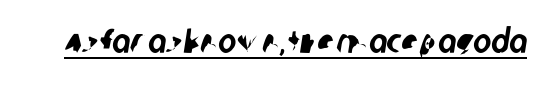
The image shows 34 px condensed sans-serif type; set normal letter spacing, underlined; low stroke contrast and a large x-height.
